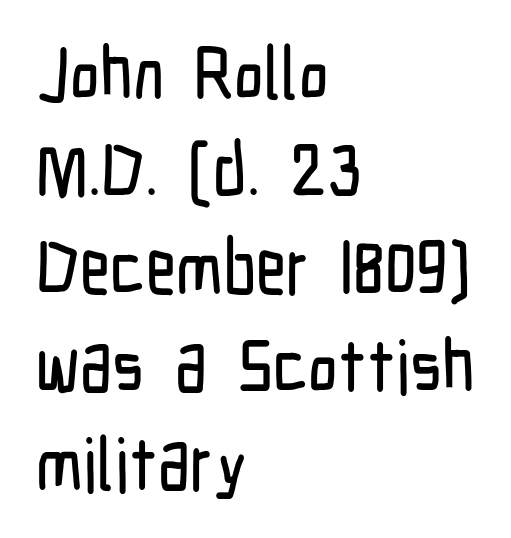
Q: Is the text italic (slanted)? A: No, it is upright.
Q: Is the typeface a serif or a sans-serif typeface? A: Sans-serif.
Q: Is the text underlined? A: No.
Q: How is the paragraph aligned? A: Left-aligned.
Q: Is the spacing between letters normal or unusually wide? A: Normal.
Q: Is the spacing between lines tight, normal or loose? A: Normal.
Q: Width (condensed, normal, or wide)? A: Condensed.
Q: Stroke contrast? A: Low.
Q: x-height? A: Medium.
Q: Monospaced? A: No.
